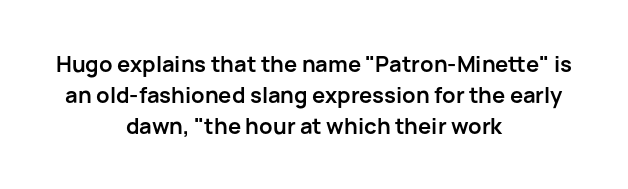
Posture: straight, roman, zero tilt. Anything drawn beneath the words? Only blank space. Short note: letters normally spaced. Weight check: bold — yes, fully. Neither beginnings nor endings align; midpoints do.
